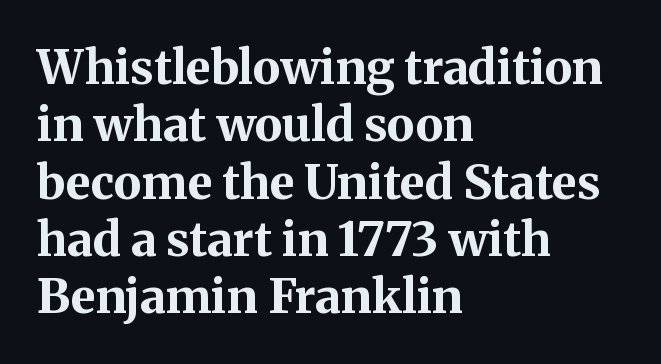
{"serif": "yes", "italic": "no", "bold": "yes", "weight": "bold", "width": "normal", "stroke_contrast": "medium", "x_height": "medium", "monospaced": "no", "underline": "no", "align": "left", "line_spacing_ratio": 1.22, "letter_spacing": "normal", "letter_spacing_em": 0.0, "glyph_px": 47}
